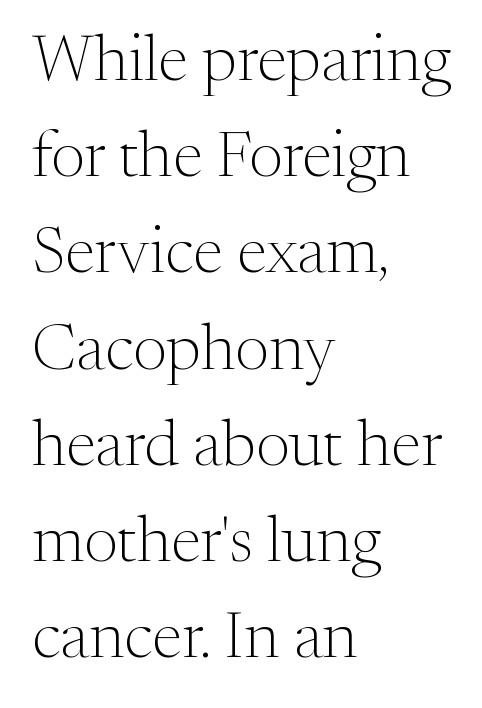
The image shows 65 px light serif type, upright; set left-aligned, normal line spacing (1.48x), normal letter spacing, not underlined; medium stroke contrast and a medium x-height.
